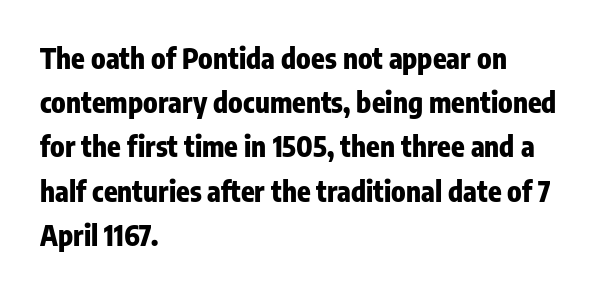
The image shows 28 px heavy, condensed sans-serif type, upright; set left-aligned, normal line spacing (1.58x), normal letter spacing, not underlined; low stroke contrast and a medium x-height.
